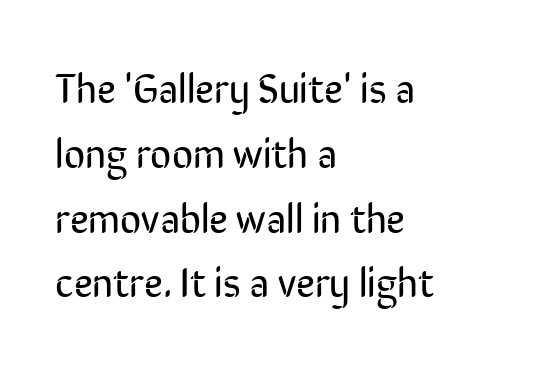
Q: Is the text bold? A: No.
Q: Is the text italic (slanted)? A: No, it is upright.
Q: Is the typeface a serif or a sans-serif typeface? A: Sans-serif.
Q: Is the text underlined? A: No.
Q: How is the paragraph aligned? A: Left-aligned.
Q: Is the spacing between letters normal or unusually wide? A: Normal.
Q: Is the spacing between lines tight, normal or loose? A: Normal.
Q: Width (condensed, normal, or wide)? A: Condensed.
Q: Stroke contrast? A: Low.
Q: x-height? A: Medium.
Q: Monospaced? A: No.
